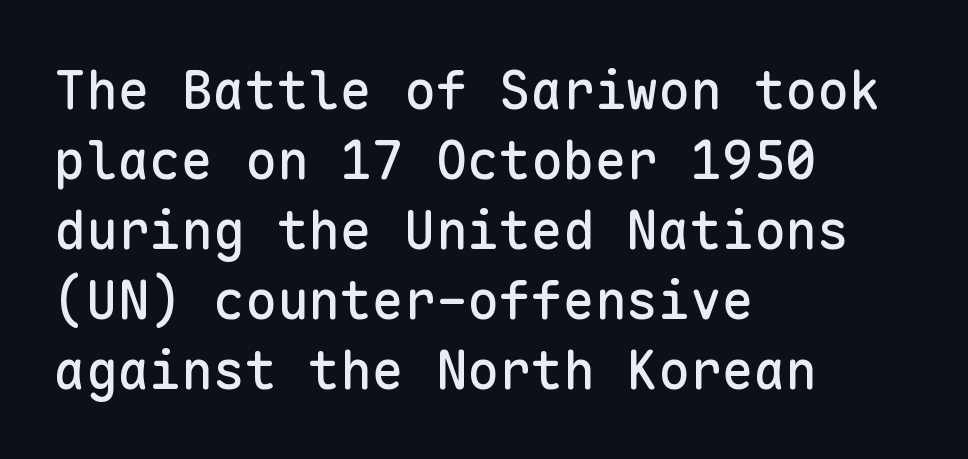
The image shows 53 px sans-serif type, upright, monospaced; set left-aligned, normal line spacing (1.32x), normal letter spacing, not underlined; low stroke contrast and a medium x-height.
